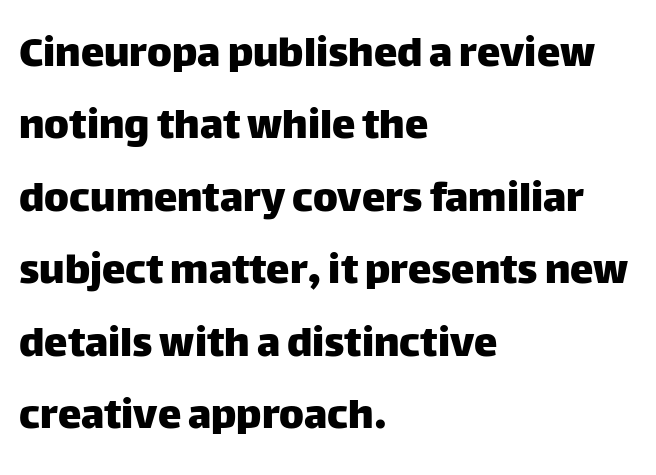
Q: Is the text italic (slanted)? A: No, it is upright.
Q: Is the typeface a serif or a sans-serif typeface? A: Sans-serif.
Q: Is the text underlined? A: No.
Q: How is the paragraph aligned? A: Left-aligned.
Q: Is the spacing between letters normal or unusually wide? A: Normal.
Q: Is the spacing between lines tight, normal or loose? A: Normal.
Q: Width (condensed, normal, or wide)? A: Normal.
Q: Stroke contrast? A: Low.
Q: x-height? A: Large.
Q: Monospaced? A: No.
